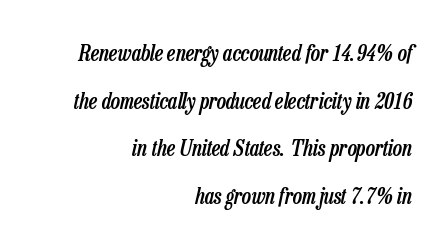
Q: Is the text bold? A: Semi-bold.
Q: Is the text italic (slanted)? A: Yes, it leans right by about 13 degrees.
Q: Is the text underlined? A: No.
Q: How is the paragraph aligned? A: Right-aligned.
Q: Is the spacing between letters normal or unusually wide? A: Normal.
Q: Is the spacing between lines tight, normal or loose? A: Loose.
